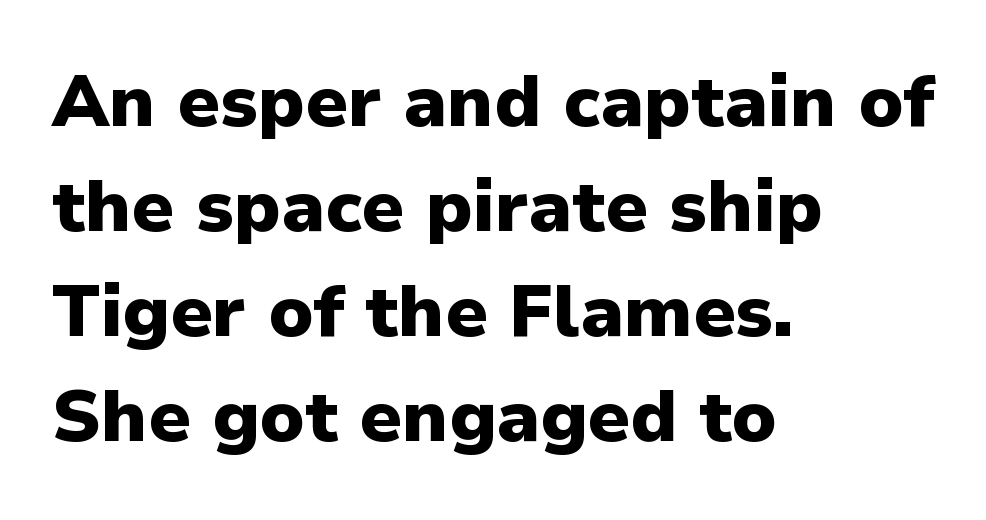
The image shows 73 px heavy sans-serif type, upright; set left-aligned, normal line spacing (1.44x), normal letter spacing, not underlined; low stroke contrast and a medium x-height.
